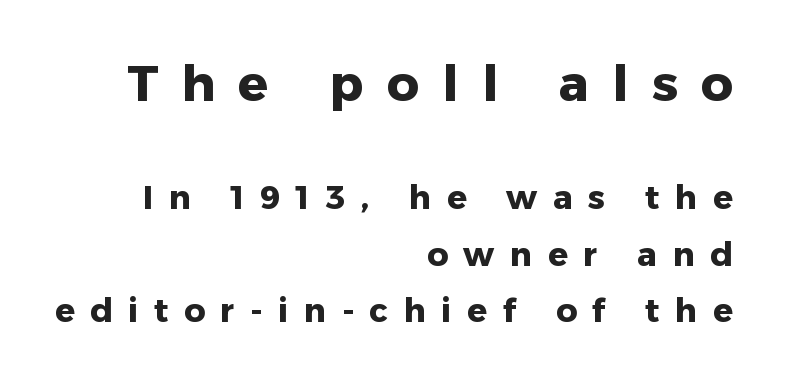
Check under the words: just untouched page. The letters in the upper block stand taller than those in the block below. Substantial extra tracking has been applied to these lines. The typography opts for an upright posture over an oblique one. Chunky letters — that's bold for sure.
